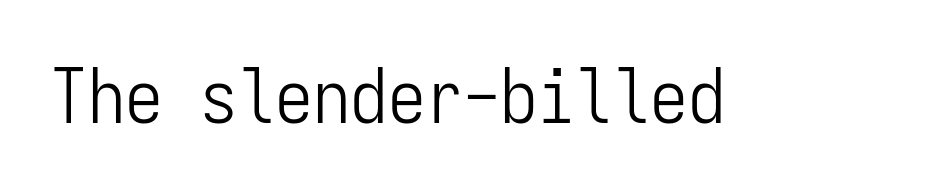
The image shows 75 px light, condensed sans-serif type, upright, monospaced; set normal letter spacing, not underlined; low stroke contrast and a medium x-height.
